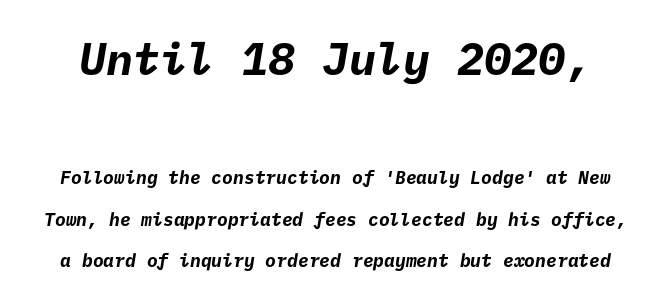
Letterform terminals end flat and unadorned throughout the passage. Which of the two is more prominent by size? The first, at the top. No extra tracking has been applied to these lines. Leading: increased. Type without underlining.
